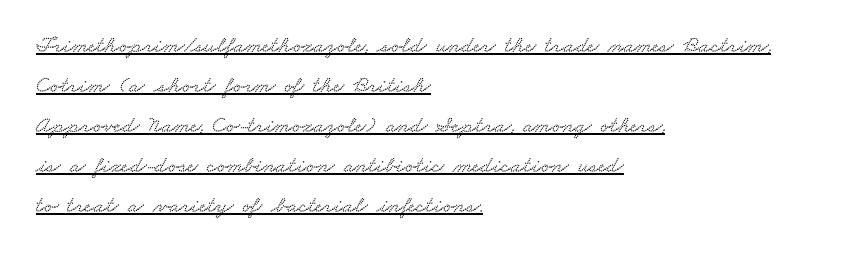
Q: Is the text underlined? A: Yes.
Q: How is the paragraph aligned? A: Left-aligned.
Q: Is the spacing between letters normal or unusually wide? A: Normal.
